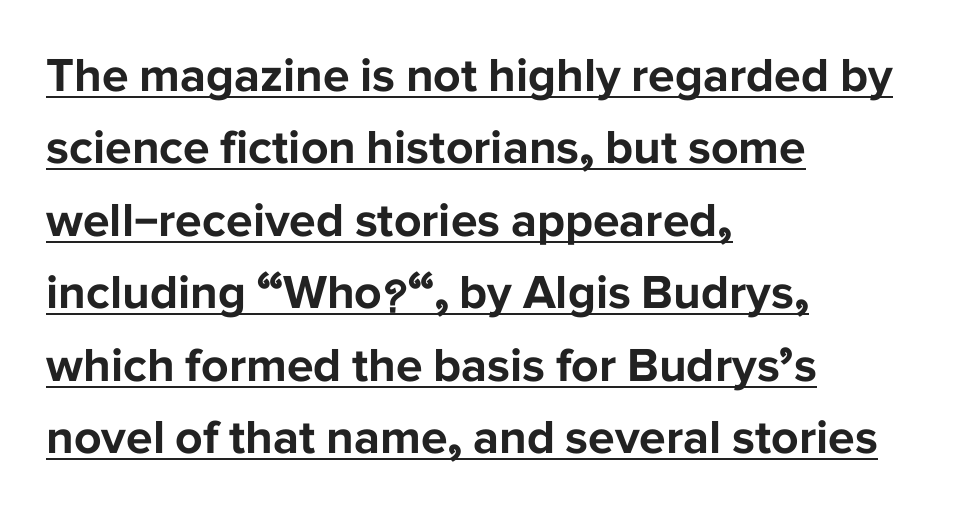
{"serif": "no", "italic": "no", "bold": "yes", "weight": "bold", "width": "normal", "stroke_contrast": "low", "x_height": "medium", "monospaced": "no", "underline": "yes", "align": "left", "line_spacing": "normal", "line_spacing_ratio": 1.51, "letter_spacing": "normal", "letter_spacing_em": 0.0, "glyph_px": 48}
